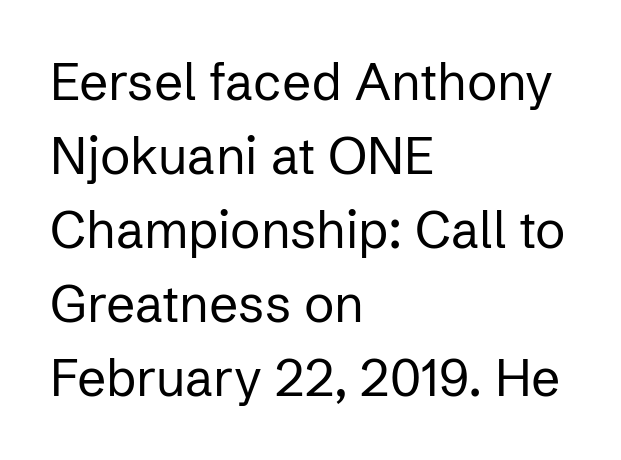
If you drew a line through each stem, it would be perfectly vertical. Heft: none added — not bold. This sample uses a sans-serif face. Evenly set lines give the paragraph a standard silhouette. Each row of text sits above clean, open space.
